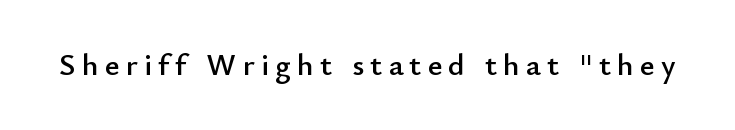
The image shows 31 px sans-serif type, upright; set unusually wide letter spacing (+0.2 em), not underlined; low stroke contrast and a small x-height.
